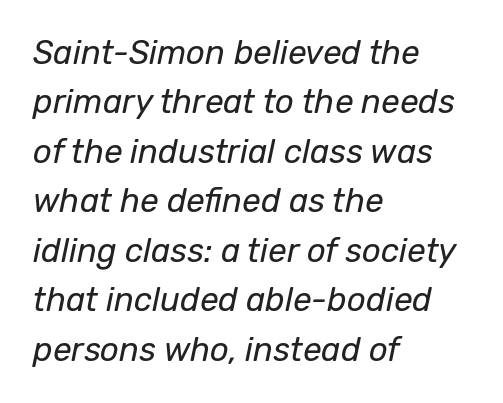
{"italic": "yes", "lean": "right", "slant_degrees": 12, "bold": "no", "weight": "regular", "width": "normal", "stroke_contrast": "low", "x_height": "medium", "monospaced": "no", "underline": "no", "align": "left", "line_spacing": "normal", "line_spacing_ratio": 1.5, "letter_spacing": "normal", "letter_spacing_em": 0.0, "glyph_px": 33}
